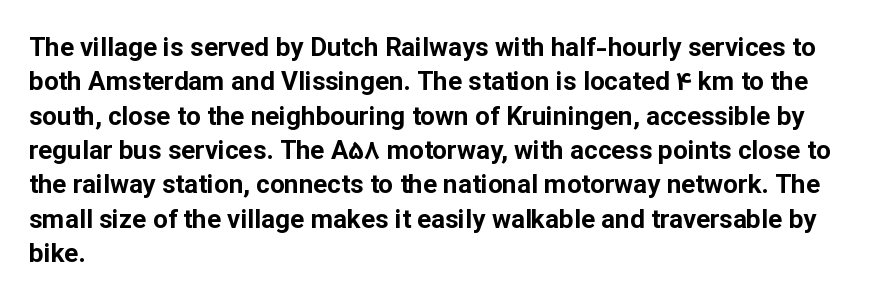
Words appear dense and cohesive because spacing is normal. Typeset ragged right — the left edge is the straight one. This sample keeps an unexceptional amount of space between lines. A clean baseline with only descenders dipping below it. Notice how thick the strokes are: this is what a full bold looks like. This is the regular roman posture of the typeface.
